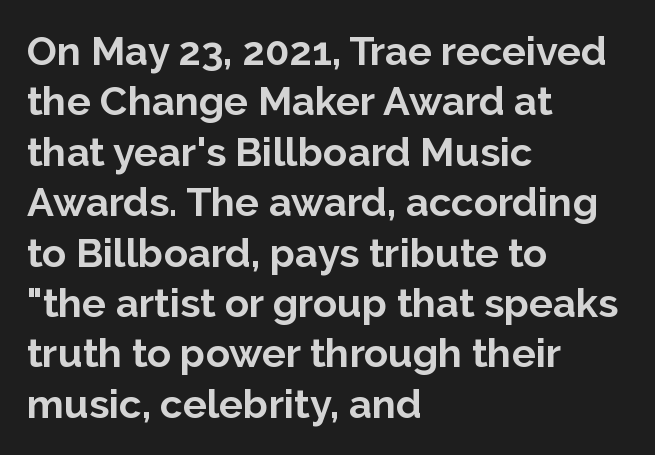
Stroke thickness is high; the sample reads as a true bold. The face used here is proportionally spaced, like ordinary book or web type. How would I describe the line gaps? Plain and ordinary. Notice how the stems are strictly vertical — no italics here. Typeset ragged right — the left edge is the straight one.
